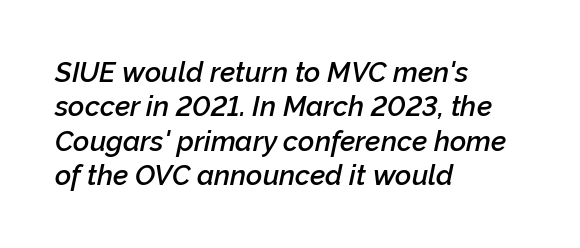
Q: Is the text bold? A: Semi-bold.
Q: Is the text italic (slanted)? A: Yes, it leans right by about 12 degrees.
Q: Is the text underlined? A: No.
Q: How is the paragraph aligned? A: Left-aligned.
Q: Is the spacing between letters normal or unusually wide? A: Normal.
Q: Width (condensed, normal, or wide)? A: Normal.
Q: Stroke contrast? A: Low.
Q: x-height? A: Medium.
Q: Monospaced? A: No.
